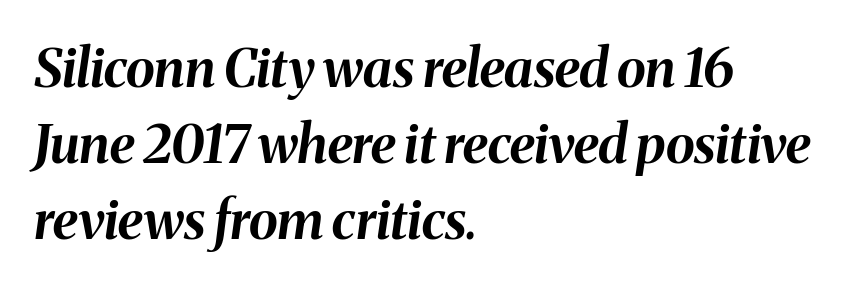
The image shows 53 px bold type, italic (leaning right); set left-aligned, normal line spacing (1.43x), normal letter spacing, not underlined; medium stroke contrast and a medium x-height.
